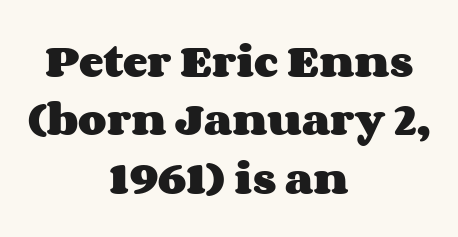
The image shows 37 px heavy, wide type, upright; set centered, normal line spacing (1.58x), normal letter spacing, not underlined; medium stroke contrast and a large x-height.
